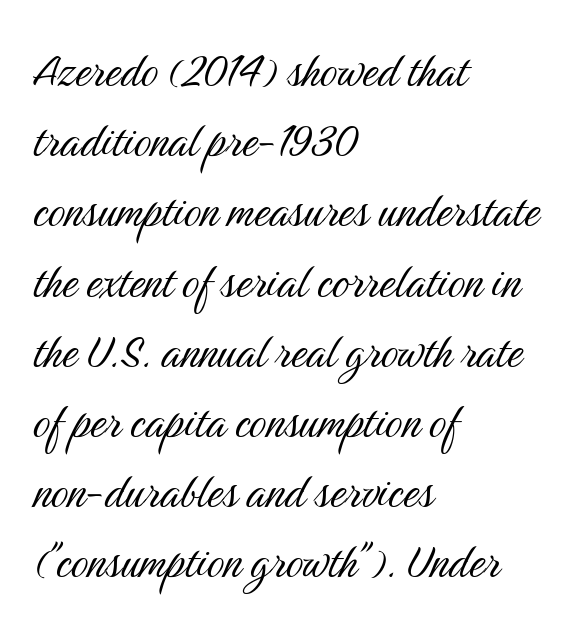
The image shows 54 px light, condensed sans-serif type; set left-aligned, normal line spacing (1.3x), normal letter spacing, not underlined; medium stroke contrast and a medium x-height.
